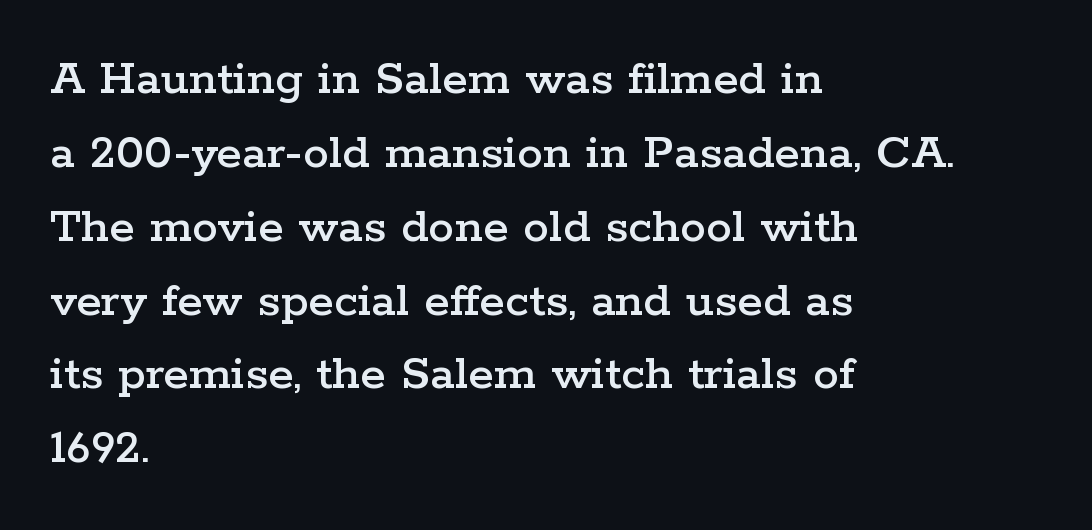
The image shows 52 px wide serif type, upright; set left-aligned, normal line spacing (1.42x), normal letter spacing, not underlined; low stroke contrast and a medium x-height.
